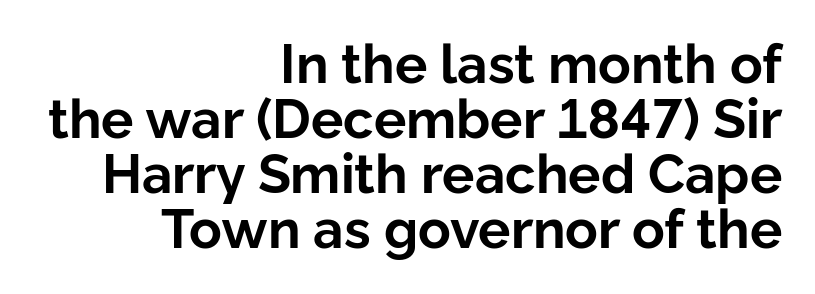
{"serif": "no", "italic": "no", "bold": "yes", "weight": "bold", "width": "normal", "stroke_contrast": "low", "x_height": "medium", "monospaced": "no", "underline": "no", "align": "right", "line_spacing": "tight", "line_spacing_ratio": 1.02, "letter_spacing": "normal", "letter_spacing_em": 0.0, "glyph_px": 54}
